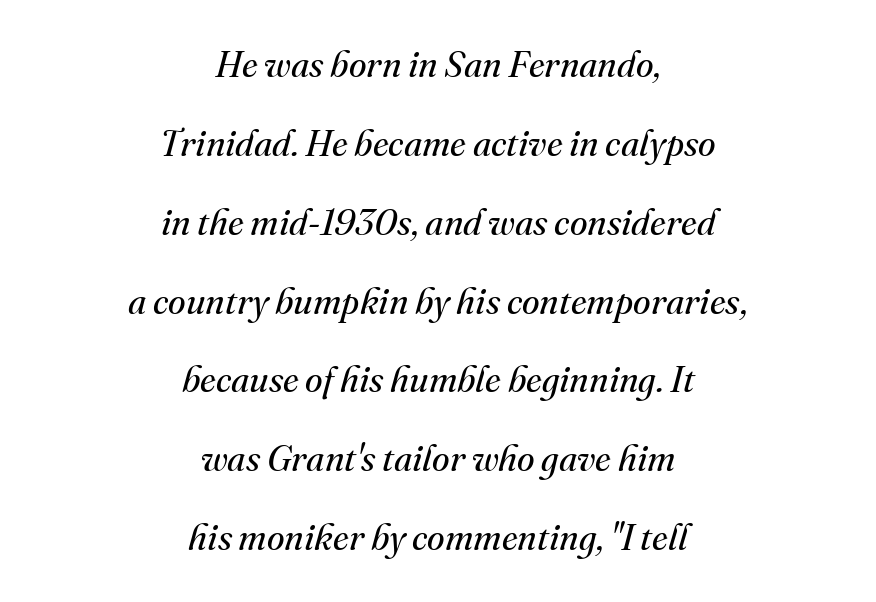
Q: Is the text bold? A: No.
Q: Is the text italic (slanted)? A: Yes, it leans right by about 16 degrees.
Q: Is the typeface a serif or a sans-serif typeface? A: Serif.
Q: Is the text underlined? A: No.
Q: How is the paragraph aligned? A: Centered.
Q: Is the spacing between letters normal or unusually wide? A: Normal.
Q: Is the spacing between lines tight, normal or loose? A: Loose.
Q: Width (condensed, normal, or wide)? A: Normal.
Q: Stroke contrast? A: Medium.
Q: x-height? A: Small.
Q: Monospaced? A: No.
